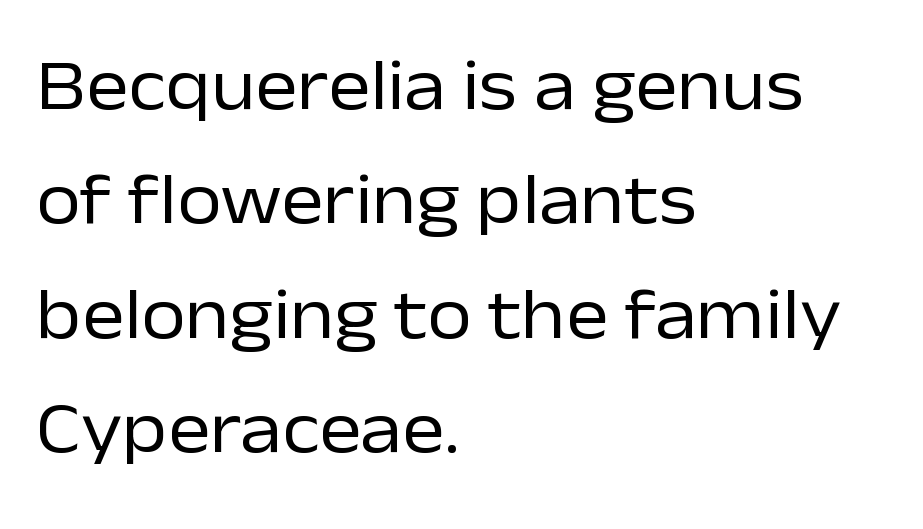
Unbolded letterforms with no extra heft. Rendered with straight, roman letterforms. The setting favours the left margin, as ordinary paragraphs usually do. The designer left line spacing at the default. The passage shown is typed in a proportional face where columns would drift.
